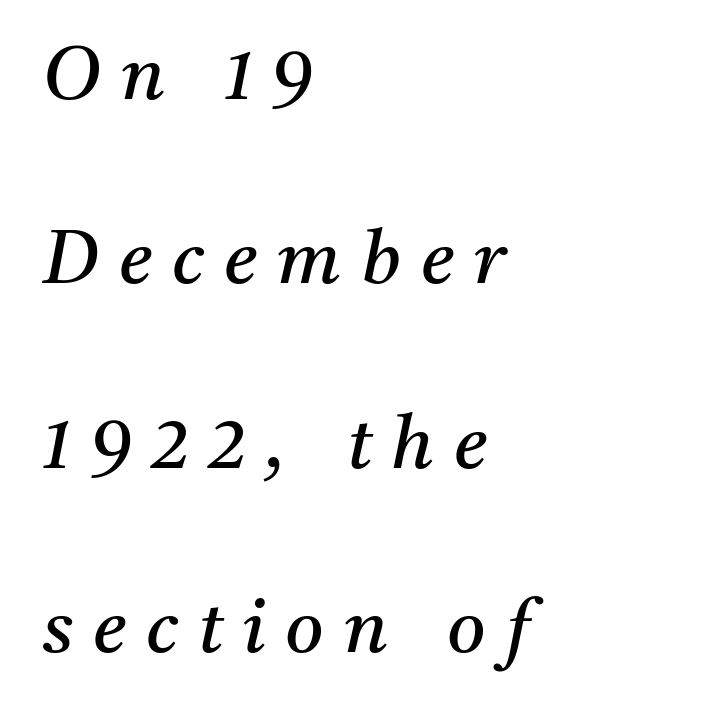
{"serif": "yes", "italic": "yes", "lean": "right", "slant_degrees": 11, "bold": "no", "weight": "regular", "width": "normal", "stroke_contrast": "medium", "x_height": "medium", "monospaced": "no", "underline": "no", "align": "left", "line_spacing": "loose", "line_spacing_ratio": 2.49, "letter_spacing": "wide", "letter_spacing_em": 0.27, "glyph_px": 74}
